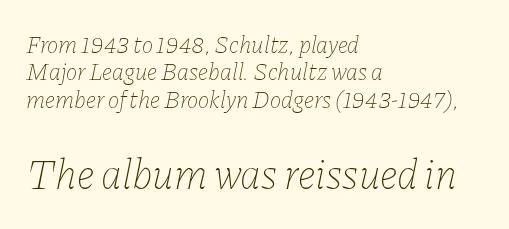
The passage is arranged the way most books set body copy — flush left. Emphasis-style slanted type is in use. Cramped leading. A typesetter would call this proportional, since set widths differ per character. Heaviness? Minimal to ordinary, like unemphasized prose. The following chunk of copy outweighs the initial chunk in type size.
